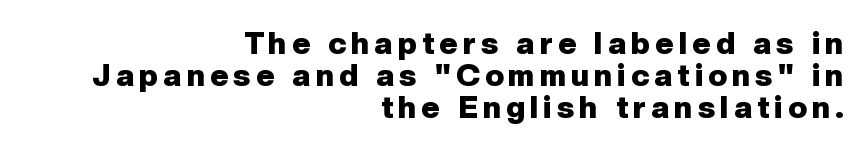
The image shows 31 px heavy sans-serif type, upright; set right-aligned, tight line spacing (1.03x), not underlined; low stroke contrast and a medium x-height.
